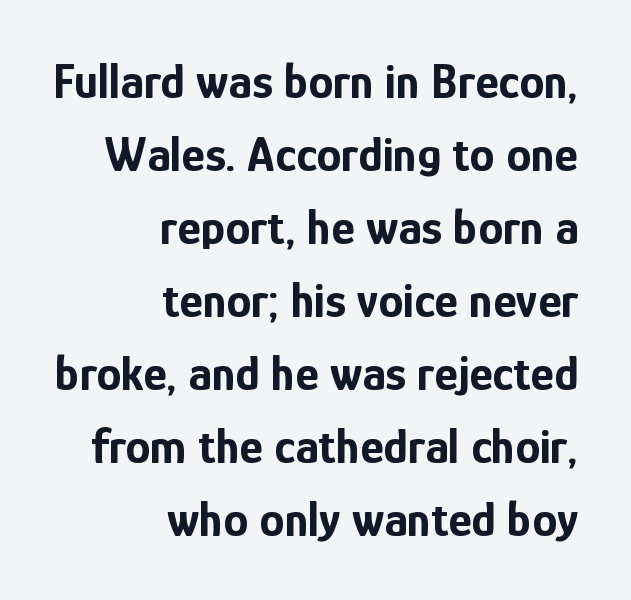
Q: Is the text bold? A: Yes.
Q: Is the text italic (slanted)? A: No, it is upright.
Q: Is the typeface a serif or a sans-serif typeface? A: Sans-serif.
Q: Is the text underlined? A: No.
Q: How is the paragraph aligned? A: Right-aligned.
Q: Is the spacing between letters normal or unusually wide? A: Normal.
Q: Is the spacing between lines tight, normal or loose? A: Normal.
Q: Width (condensed, normal, or wide)? A: Condensed.
Q: Stroke contrast? A: Low.
Q: x-height? A: Medium.
Q: Monospaced? A: No.
